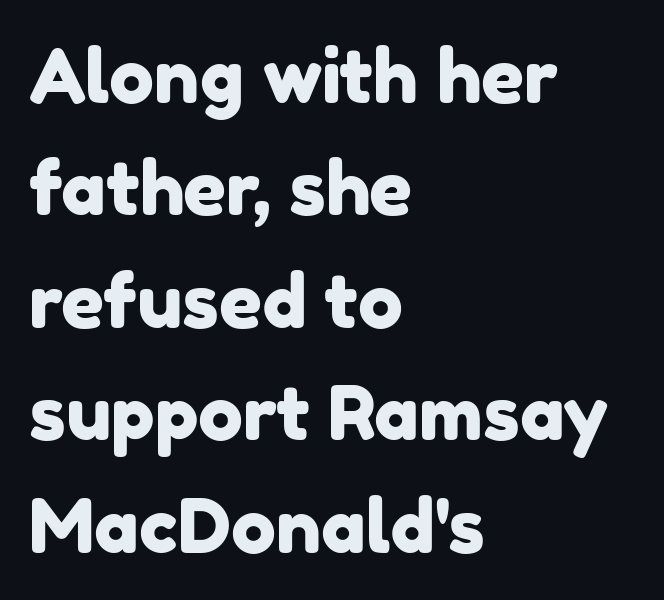
{"serif": "no", "width": "normal", "stroke_contrast": "low", "x_height": "medium", "monospaced": "no", "underline": "no", "align": "left", "line_spacing": "normal", "line_spacing_ratio": 1.5, "letter_spacing": "normal", "letter_spacing_em": 0.0, "glyph_px": 75}
